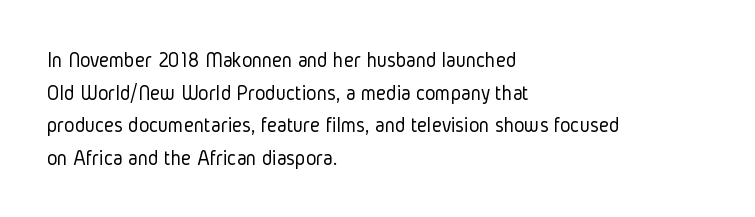
{"italic": "no", "bold": "no", "underline": "no", "align": "left", "line_spacing": "normal", "line_spacing_ratio": 1.48, "letter_spacing": "normal", "letter_spacing_em": 0.0, "glyph_px": 22}
